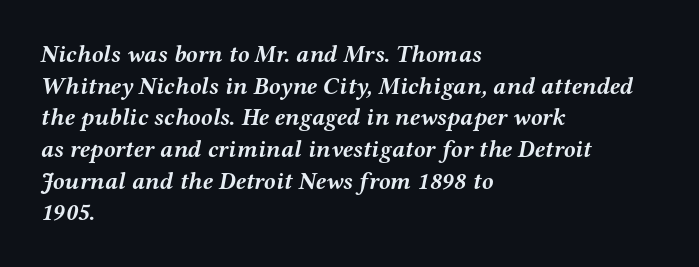
Q: Is the text bold? A: Yes.
Q: Is the text italic (slanted)? A: Yes, it leans right by about 12 degrees.
Q: Is the text underlined? A: No.
Q: How is the paragraph aligned? A: Left-aligned.
Q: Is the spacing between letters normal or unusually wide? A: Normal.
Q: Is the spacing between lines tight, normal or loose? A: Normal.
